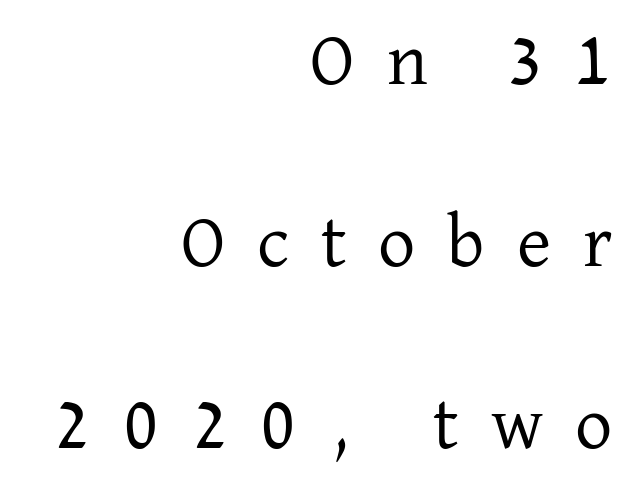
The image shows 74 px regular-weight serif type, upright; set right-aligned, loose line spacing (2.46x), unusually wide letter spacing (+0.43 em), not underlined; low stroke contrast and a medium x-height.
